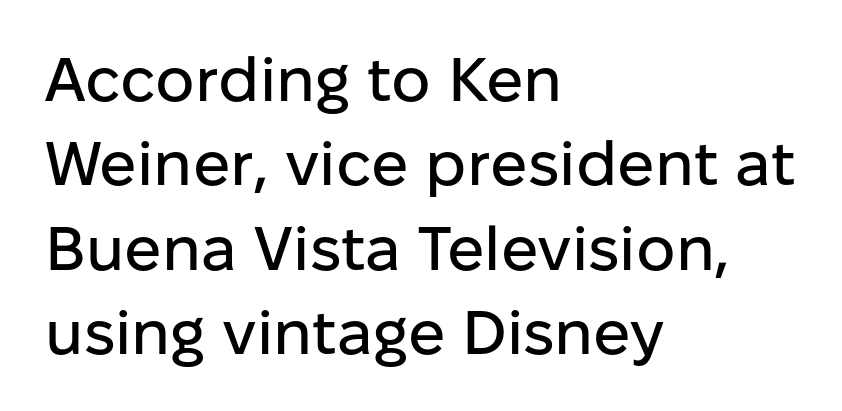
Honestly, the letter spacing is just normal — you wouldn't notice it. The font family rendered here belongs to the sans-serif group. Has an underline been added? It has not. Upright lettering throughout. The block of text has a typical density, with ordinary space between rows. These lines are rendered in a variable-pitch font.
